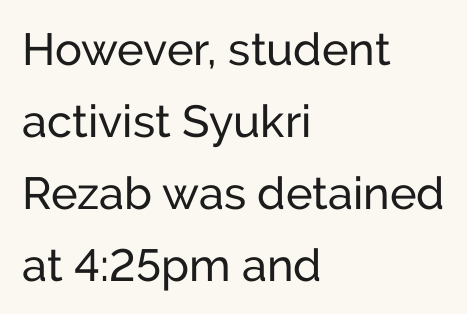
Every stem runs plumb, perpendicular to the baseline. Clear beneath every line of the passage. Regarding serifs, this sample does without them. Notice how descenders clear the ascenders below comfortably — that's standard leading. In CSS terms this would be text-align: left. Tracking value appears to be zero — textbook default spacing.
